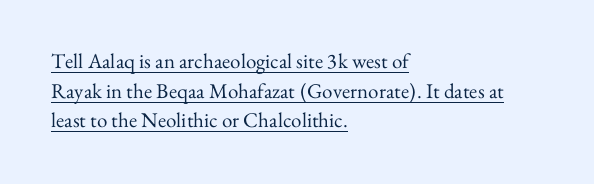
Glyph-to-glyph distance matches everyday printed text. Unbolded letterforms with no extra heft. This is underlined copy, the kind a proofreader might mark for attention. The axis of the letterforms is exactly vertical. Regarding leading, the lines here are spaced in the standard way.
